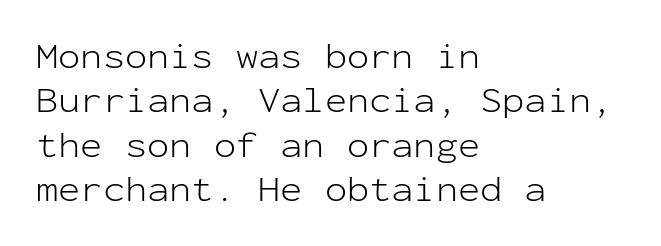
Quick note: not italic, upright. The lines are quadded left. Look at the tracking — it's just the regular setting, nothing added. Beneath every word, the page is bare. The letterforms sit at book weight or below. You could count columns in this text — the font is strictly monospaced.
